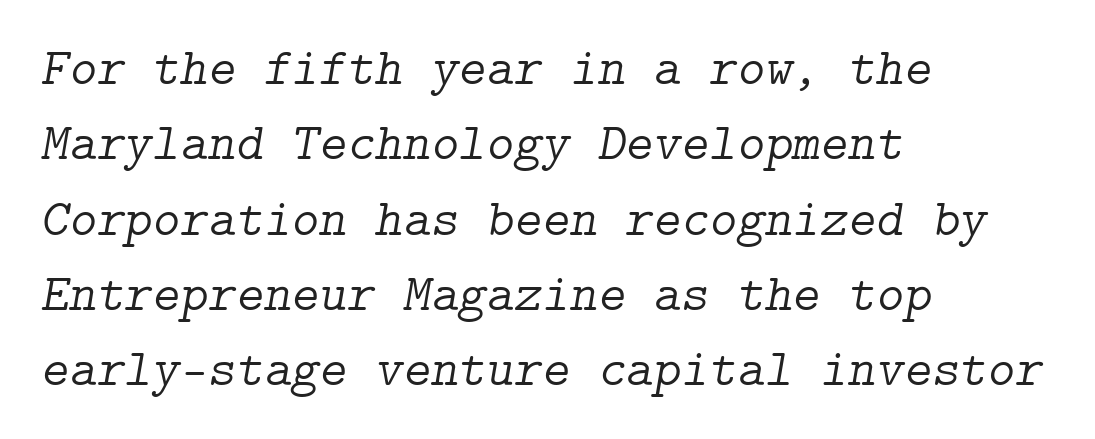
The image shows 53 px light serif type, italic (leaning right); set left-aligned, normal line spacing (1.42x), normal letter spacing, not underlined; low stroke contrast and a medium x-height.
